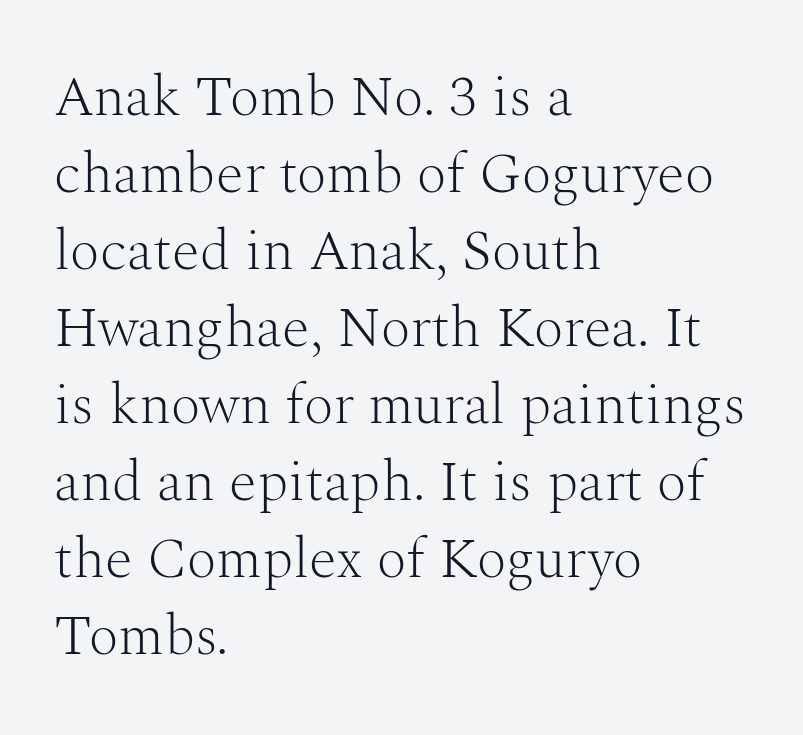
The image shows 57 px light serif type, upright; set left-aligned, normal line spacing (1.35x), normal letter spacing, not underlined; medium stroke contrast and a medium x-height.
